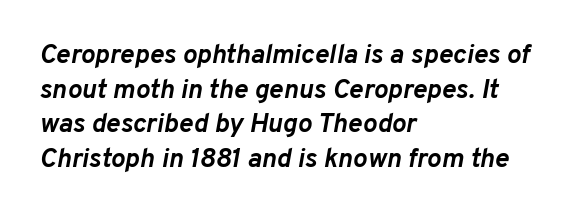
Q: Is the text bold? A: Yes.
Q: Is the text italic (slanted)? A: Yes, it leans right by about 10 degrees.
Q: Is the text underlined? A: No.
Q: How is the paragraph aligned? A: Left-aligned.
Q: Is the spacing between letters normal or unusually wide? A: Normal.
Q: Is the spacing between lines tight, normal or loose? A: Normal.
